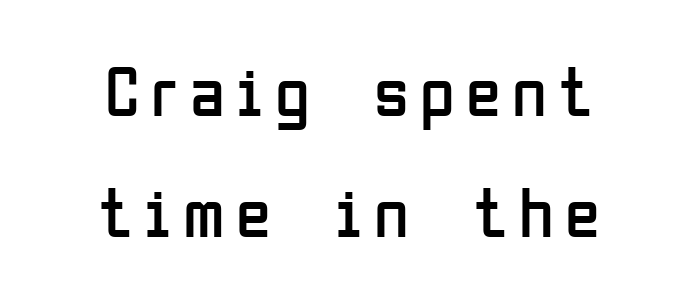
{"serif": "no", "italic": "no", "bold": "no", "weight": "regular", "width": "condensed", "stroke_contrast": "low", "x_height": "medium", "monospaced": "no", "underline": "no", "align": "center", "line_spacing_ratio": 1.71, "glyph_px": 71}
